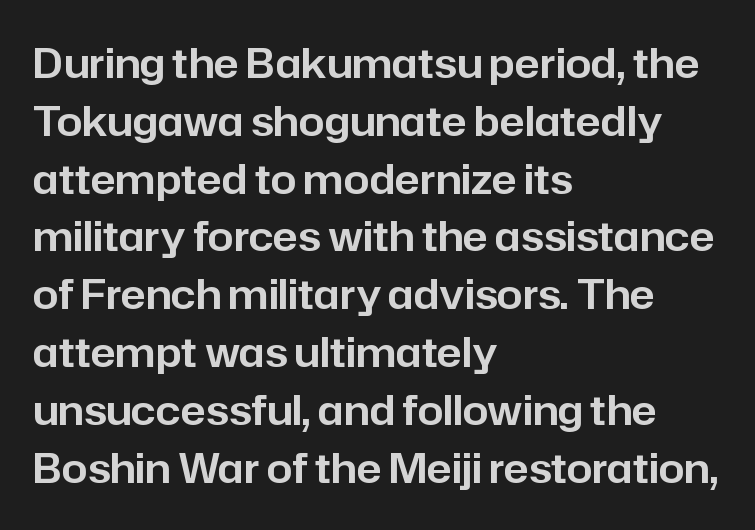
This rendering uses left alignment, leaving the right contour irregular. Words appear dense and cohesive because spacing is normal. This sample uses an upright cut, with every glyph sitting square on the baseline. Interline gaps are of average width in this sample. The face used here is proportionally spaced, like ordinary book or web type. Check where the strokes stop: nothing finishes them off — pure sans.
